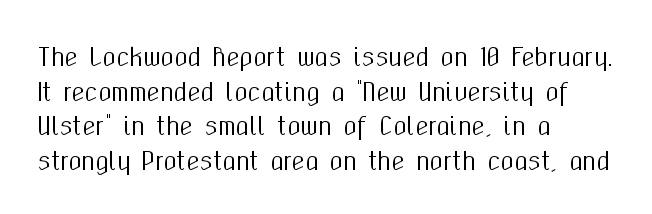
The compositor pushed each line to the left boundary. Compared with typical paragraphs, the rows here are spaced about the same. Here the glyphs are tracked normally, forming tight word shapes. Check the space under the baseline: it is left empty. You can tell it's not italic because the verticals are truly vertical.
